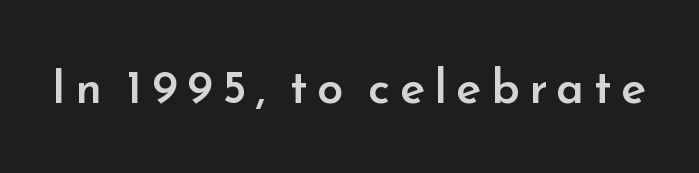
The image shows 47 px semibold sans-serif type, upright; set unusually wide letter spacing (+0.2 em), not underlined; low stroke contrast and a small x-height.
